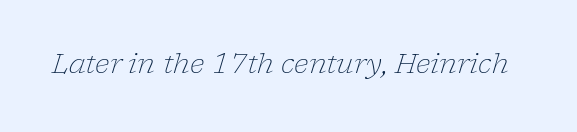
The image shows 27 px text type, italic (leaning right); set normal letter spacing, not underlined.
